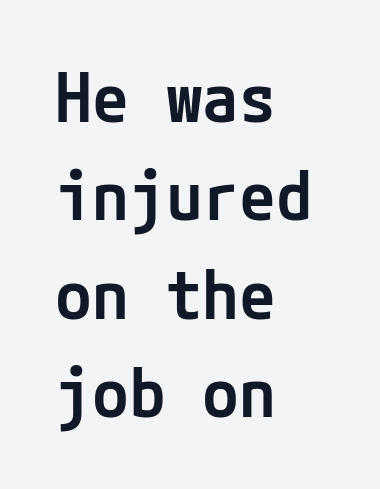
The image shows 67 px semibold sans-serif type, upright; set left-aligned, normal line spacing (1.47x), normal letter spacing, not underlined; low stroke contrast and a medium x-height.
